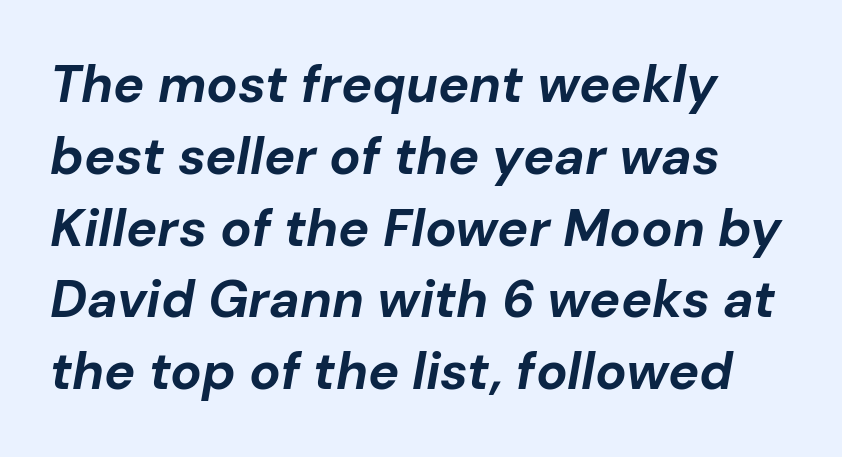
{"italic": "yes", "lean": "right", "slant_degrees": 10, "bold": "yes", "weight": "bold", "width": "normal", "stroke_contrast": "low", "x_height": "medium", "monospaced": "no", "underline": "no", "align": "left", "line_spacing": "normal", "line_spacing_ratio": 1.38, "letter_spacing": "normal", "letter_spacing_em": 0.0, "glyph_px": 52}
